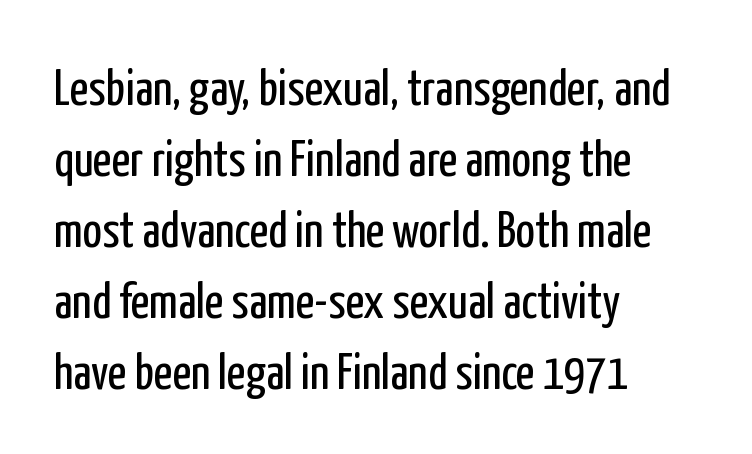
Q: Is the text bold? A: No.
Q: Is the text italic (slanted)? A: No, it is upright.
Q: Is the typeface a serif or a sans-serif typeface? A: Sans-serif.
Q: Is the text underlined? A: No.
Q: How is the paragraph aligned? A: Left-aligned.
Q: Is the spacing between letters normal or unusually wide? A: Normal.
Q: Is the spacing between lines tight, normal or loose? A: Normal.
Q: Width (condensed, normal, or wide)? A: Condensed.
Q: Stroke contrast? A: Low.
Q: x-height? A: Medium.
Q: Monospaced? A: No.
